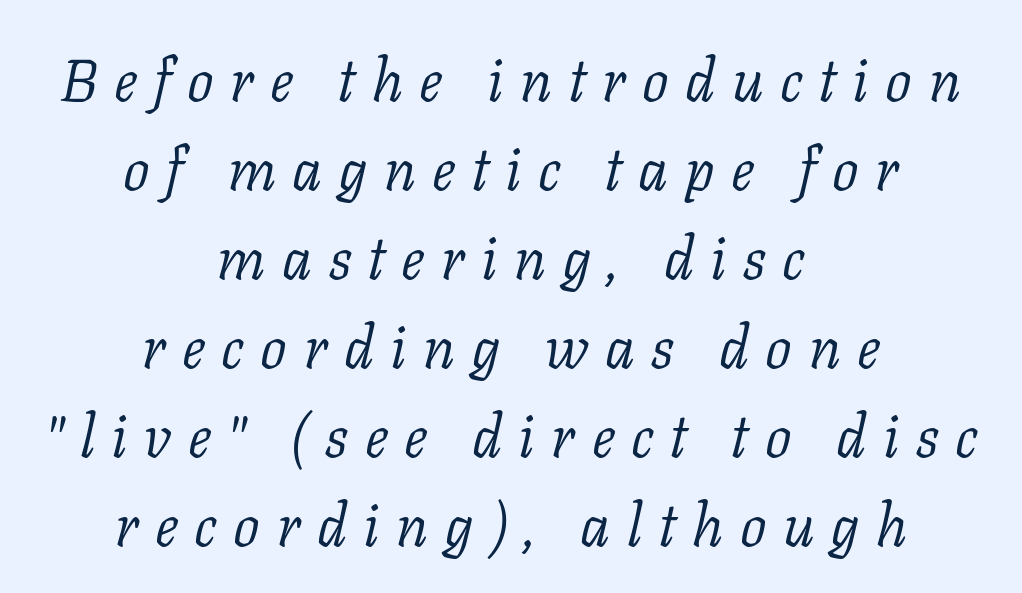
The image shows 59 px light serif type, italic (leaning right); set centered, normal line spacing (1.51x), unusually wide letter spacing (+0.28 em), not underlined; low stroke contrast and a medium x-height.
